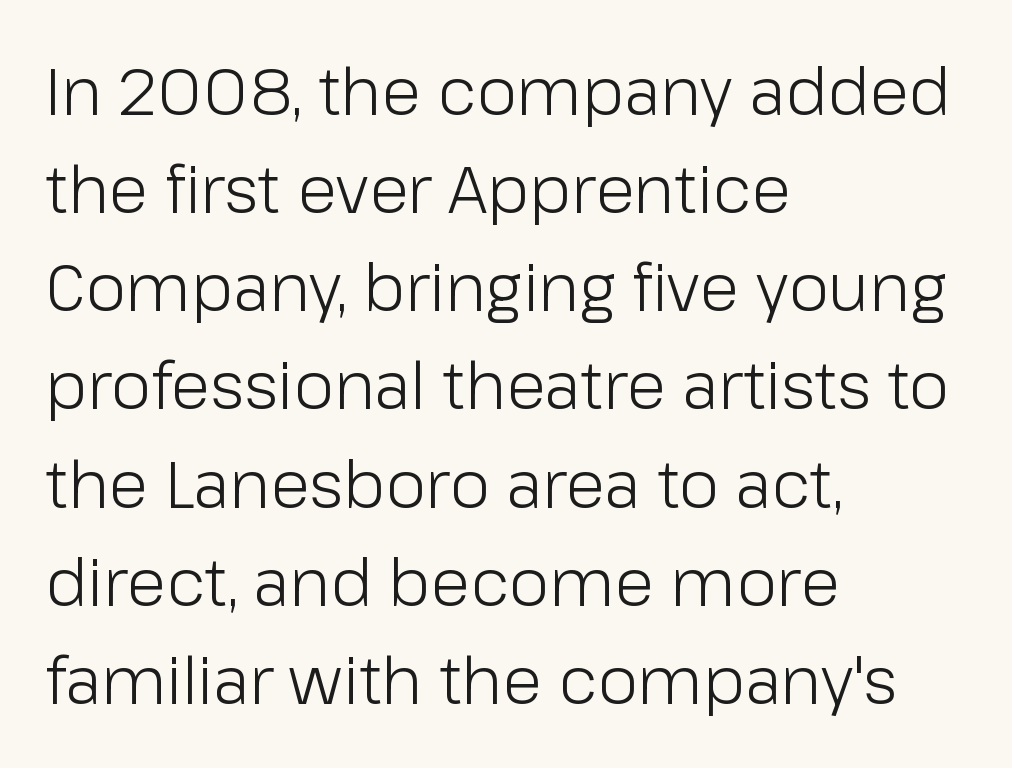
The image shows 65 px light sans-serif type, upright; set left-aligned, normal line spacing (1.51x), normal letter spacing, not underlined; low stroke contrast and a medium x-height.
